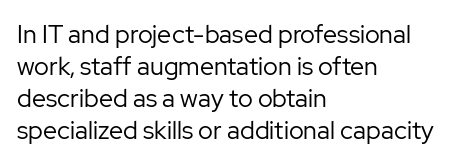
Q: Is the text bold? A: No.
Q: Is the text italic (slanted)? A: No, it is upright.
Q: Is the text underlined? A: No.
Q: How is the paragraph aligned? A: Left-aligned.
Q: Is the spacing between letters normal or unusually wide? A: Normal.
Q: Is the spacing between lines tight, normal or loose? A: Normal.
